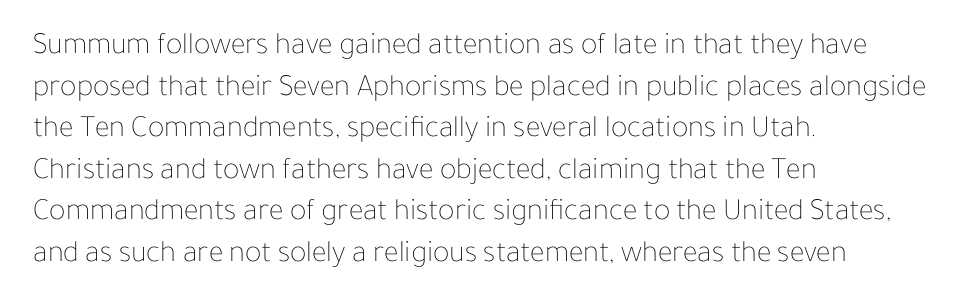
Compared with a centered layout, this one pins lines to the left instead. Here the glyphs are tracked normally, forming tight word shapes. Note the varied advance widths — an 'i' is clearly narrower than an 'm'. Nope, not italic — everything's standing straight.
